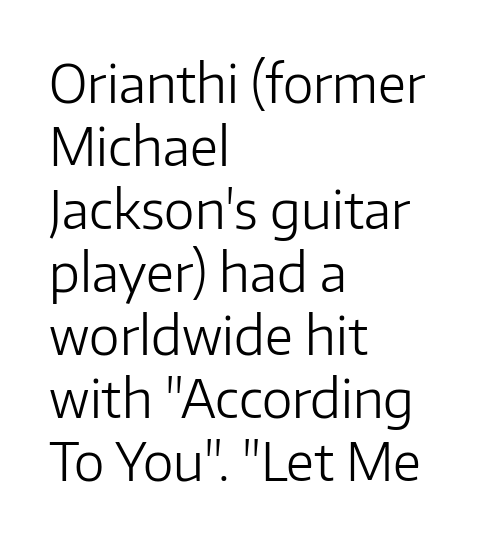
The ragged edge is on the right, which tells us the setting is flush left. The gap between lines stays unmarked. This sample uses plain, unmodified letter spacing. The rendering uses natural spacing where letterforms have individual widths.
